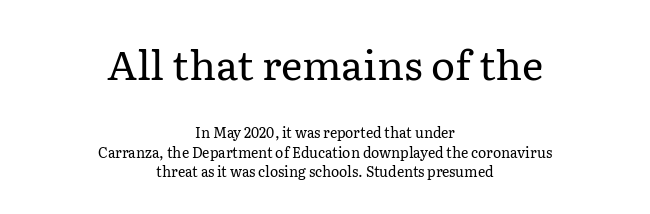
{"serif": "yes", "italic": "no", "bold": "no", "weight": "regular", "width": "normal", "stroke_contrast": "low", "x_height": "medium", "monospaced": "no", "underline": "no", "align": "center", "line_spacing": "normal", "line_spacing_ratio": 1.4, "letter_spacing": "normal", "letter_spacing_em": 0.0, "larger_block": "first", "size_ratio": 2.93, "glyph_px": 41}
